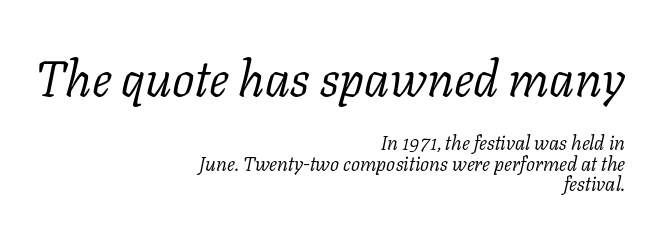
{"serif": "yes", "italic": "yes", "lean": "right", "slant_degrees": 11, "bold": "no", "weight": "light", "width": "normal", "stroke_contrast": "low", "x_height": "medium", "monospaced": "no", "underline": "no", "align": "right", "line_spacing": "tight", "line_spacing_ratio": 1.01, "letter_spacing": "normal", "letter_spacing_em": 0.0, "larger_block": "first", "size_ratio": 2.5, "glyph_px": 50}
